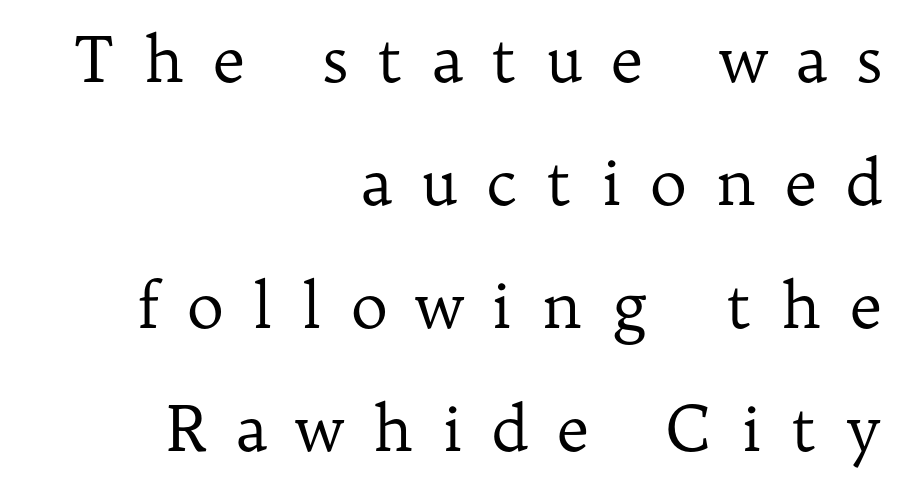
The image shows 63 px regular-weight serif type, upright; set right-aligned, loose line spacing (1.95x), unusually wide letter spacing (+0.45 em), not underlined; low stroke contrast and a medium x-height.
